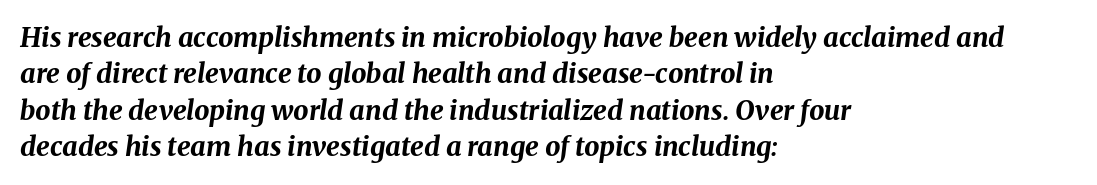
{"italic": "yes", "lean": "right", "slant_degrees": 8, "bold": "yes", "underline": "no", "align": "left", "line_spacing": "normal", "line_spacing_ratio": 1.35, "letter_spacing": "normal", "letter_spacing_em": 0.0, "glyph_px": 27}
